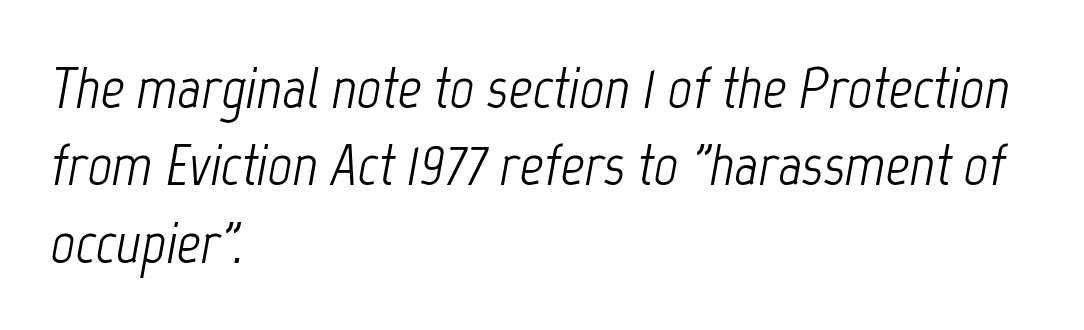
Decoration check: the copy has no underline. The line-height multiplier appears to be the usual default. The font's italic variant was chosen for this text. Caption: standard tracking, unaltered. Is this a fixed-width face? No — the glyphs have proportional, varying widths. Stem width sits at or under what a default text font uses.
